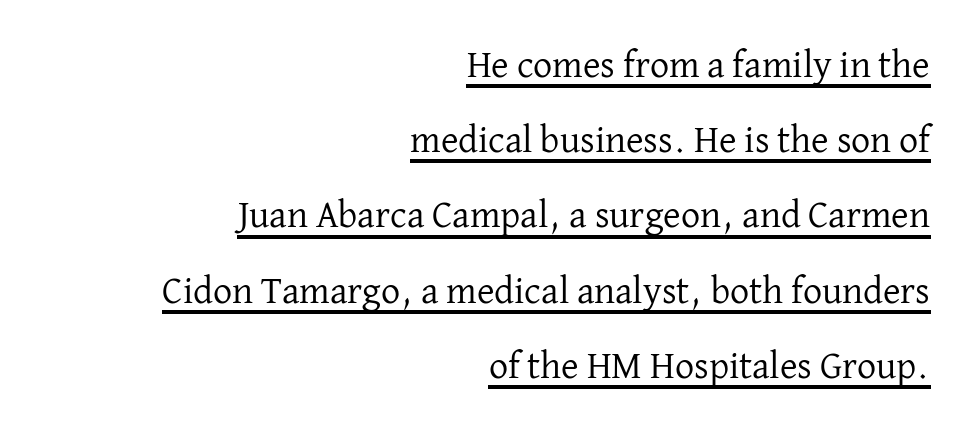
Q: Is the text bold? A: No.
Q: Is the text italic (slanted)? A: No, it is upright.
Q: Is the typeface a serif or a sans-serif typeface? A: Serif.
Q: Is the text underlined? A: Yes.
Q: How is the paragraph aligned? A: Right-aligned.
Q: Is the spacing between letters normal or unusually wide? A: Normal.
Q: Is the spacing between lines tight, normal or loose? A: Loose.
Q: Width (condensed, normal, or wide)? A: Normal.
Q: Stroke contrast? A: Low.
Q: x-height? A: Medium.
Q: Monospaced? A: No.
